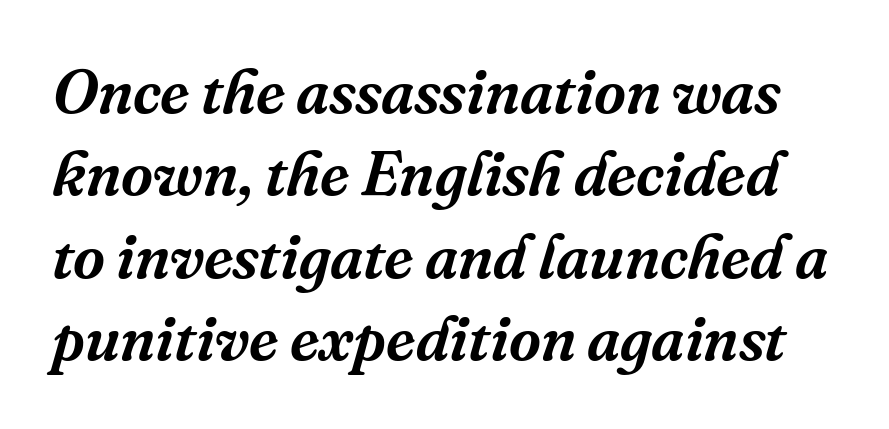
The image shows 62 px serif type, italic (leaning right); set normal line spacing (1.33x), normal letter spacing, not underlined; medium stroke contrast and a medium x-height.
